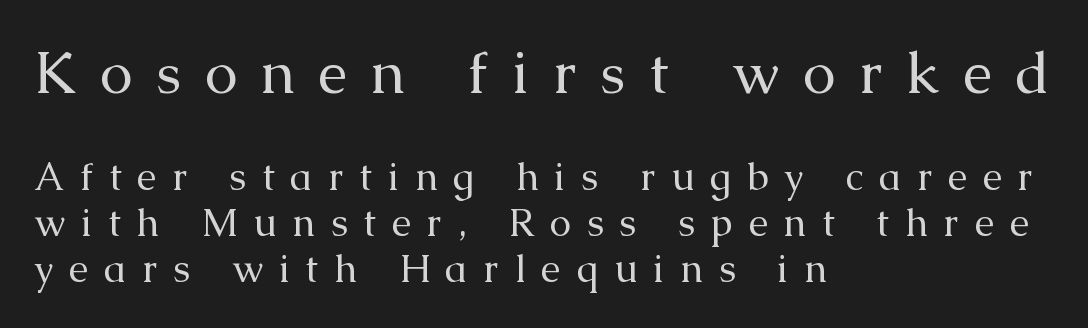
Q: Is the text bold? A: No.
Q: Is the text italic (slanted)? A: No, it is upright.
Q: Is the typeface a serif or a sans-serif typeface? A: Serif.
Q: Is the text underlined? A: No.
Q: How is the paragraph aligned? A: Left-aligned.
Q: Is the spacing between letters normal or unusually wide? A: Unusually wide.
Q: Which block of text is set in a larger size, the first (top) or the second (bottom)? A: The first (top) one.
Q: Width (condensed, normal, or wide)? A: Normal.
Q: Stroke contrast? A: Medium.
Q: x-height? A: Medium.
Q: Monospaced? A: No.
